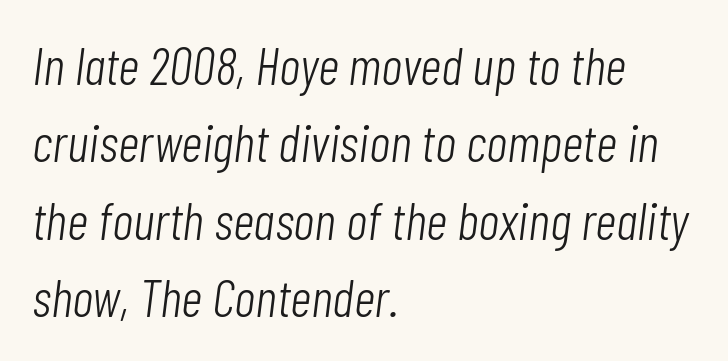
{"italic": "yes", "lean": "right", "slant_degrees": 7, "bold": "no", "weight": "light", "width": "condensed", "stroke_contrast": "low", "x_height": "medium", "monospaced": "no", "underline": "no", "align": "left", "line_spacing": "normal", "line_spacing_ratio": 1.46, "letter_spacing": "normal", "letter_spacing_em": 0.0, "glyph_px": 53}
